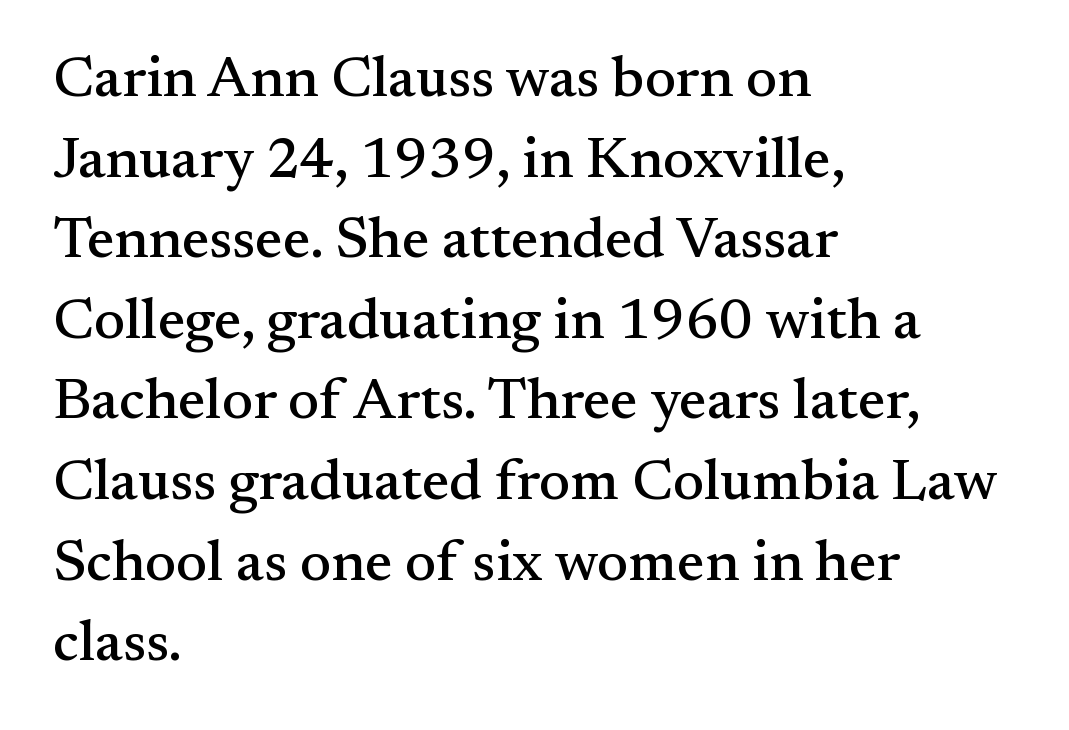
The image shows 58 px serif type, upright; set left-aligned, normal line spacing (1.39x), normal letter spacing, not underlined; medium stroke contrast and a small x-height.
